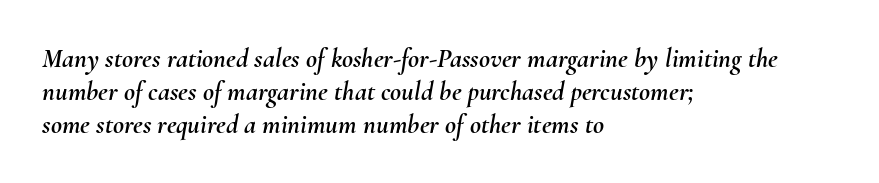
Q: Is the text italic (slanted)? A: Yes, it leans right by about 10 degrees.
Q: Is the text underlined? A: No.
Q: How is the paragraph aligned? A: Left-aligned.
Q: Is the spacing between letters normal or unusually wide? A: Normal.
